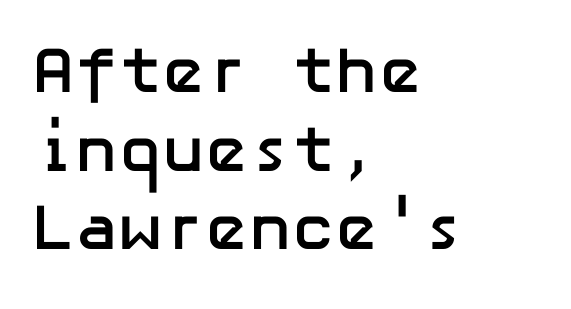
Is the letter spacing exaggerated? No — it looks like the ordinary default. Every letter is thick-stroked: bold, no question. Grotesque or geometric, the face here clearly has no serifs. Words float on clear page, feet unadorned. The typesetter chose a ragged-right arrangement here.
